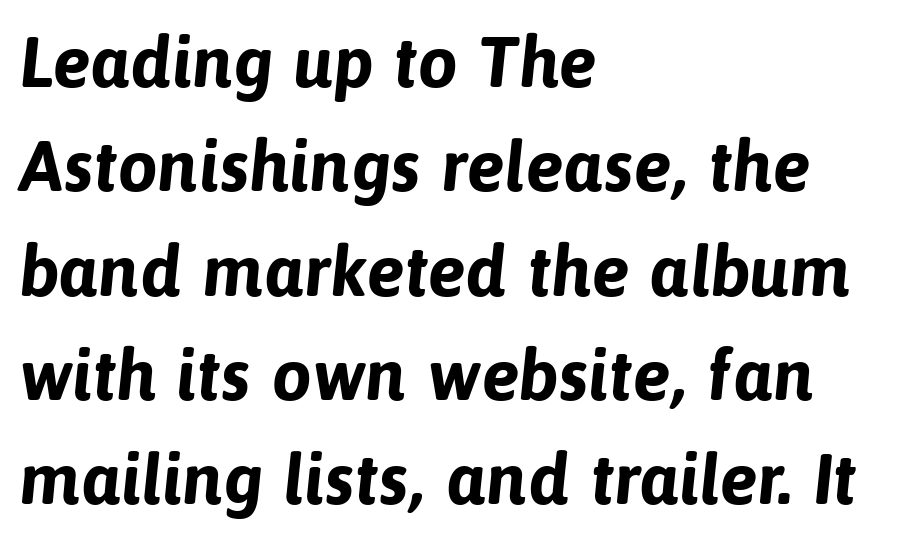
{"serif": "no", "bold": "yes", "weight": "bold", "width": "normal", "stroke_contrast": "low", "x_height": "medium", "monospaced": "no", "underline": "no", "align": "left", "line_spacing": "normal", "line_spacing_ratio": 1.47, "letter_spacing": "normal", "letter_spacing_em": 0.0, "glyph_px": 71}
